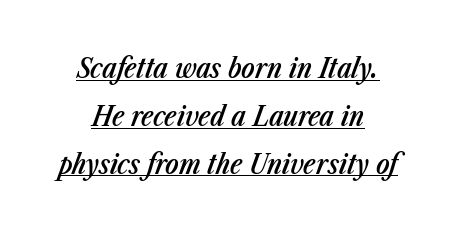
This rendering leaves character spacing at its baseline value. Notice how a bar underscores the lettering throughout. Set as a demibold, roughly 600 on the weight scale. This sample has the flowing, uneven cadence of proportional lettering. The text block is weighted toward neither margin, spreading evenly from the middle. Rendered with sloped, italic letterforms.
